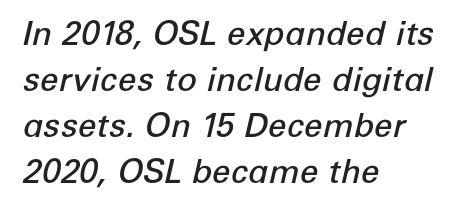
The image shows 33 px semibold type, italic (leaning right); set left-aligned, normal line spacing (1.39x), normal letter spacing, not underlined; low stroke contrast and a medium x-height.
